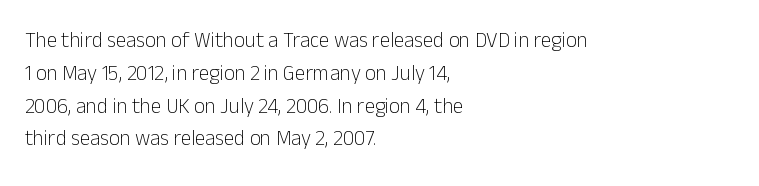
The image shows 21 px text type, upright; set left-aligned, normal line spacing (1.56x), normal letter spacing, not underlined.
